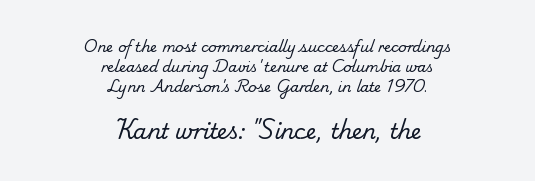
{"bold": "no", "underline": "no", "align": "center", "line_spacing": "normal", "line_spacing_ratio": 1.43, "letter_spacing": "normal", "letter_spacing_em": 0.0, "larger_block": "second", "size_ratio": 1.5, "glyph_px": 21}
